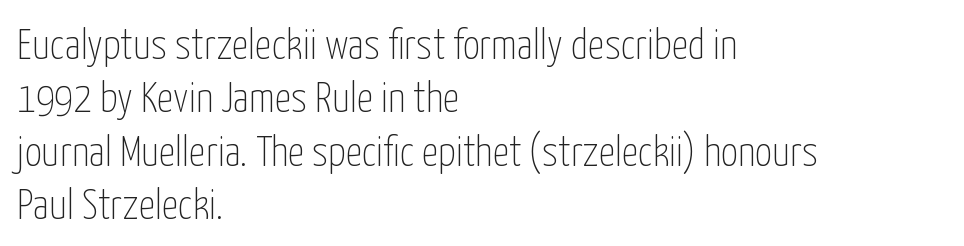
{"serif": "no", "italic": "no", "bold": "no", "weight": "thin", "width": "condensed", "stroke_contrast": "low", "x_height": "medium", "monospaced": "no", "underline": "no", "align": "left", "line_spacing": "normal", "line_spacing_ratio": 1.27, "letter_spacing": "normal", "letter_spacing_em": 0.0, "glyph_px": 42}
